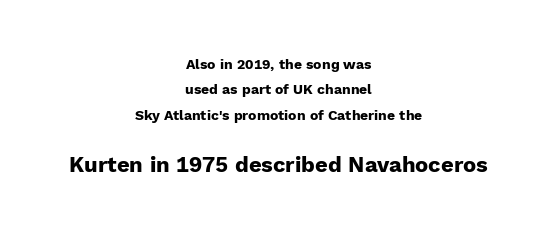
Q: Is the text bold? A: Yes.
Q: Is the text italic (slanted)? A: No, it is upright.
Q: Is the text underlined? A: No.
Q: How is the paragraph aligned? A: Centered.
Q: Is the spacing between letters normal or unusually wide? A: Normal.
Q: Which block of text is set in a larger size, the first (top) or the second (bottom)? A: The second (bottom) one.
